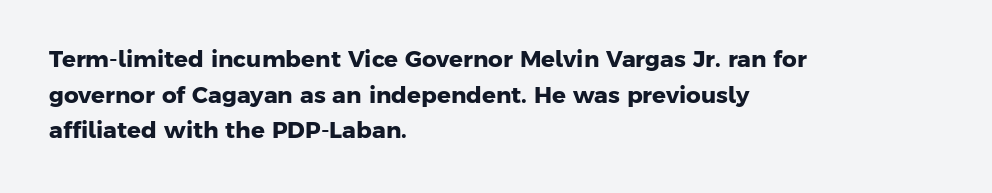
{"bold": "yes", "underline": "no", "align": "left", "line_spacing": "normal", "line_spacing_ratio": 1.55, "letter_spacing": "normal", "letter_spacing_em": 0.0, "glyph_px": 23}
